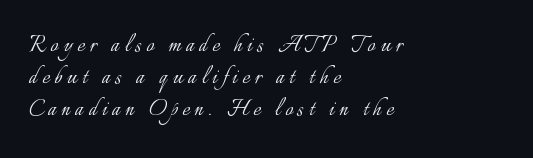
Words float on clear page, feet unadorned. Line starts are locked; line ends wander. Stem width sits at or under what a default text font uses.
